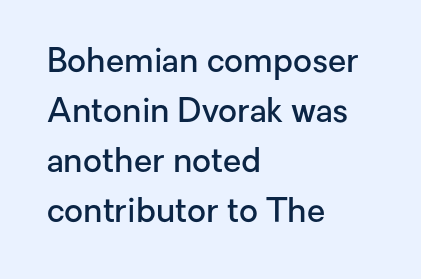
The image shows 33 px semibold sans-serif type, upright; set left-aligned, normal line spacing (1.52x), normal letter spacing, not underlined; low stroke contrast and a medium x-height.
